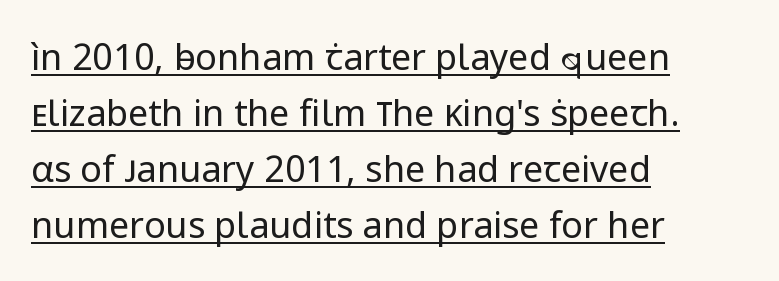
These lines sit exactly where default settings would place them. Ascenders rise straight up at ninety degrees. In terms of letterspacing, this is plain default setting. Nothing sits at the stroke ends, so this counts as sans-serif.
